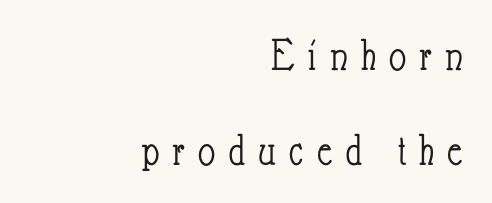
Descenders are the only things crossing below the line. This reads as an unemphasized weight, regular at the heaviest. It's the straight-up-and-down kind of type. The letters are spread apart with noticeably loose tracking. The compositor pushed each line to the right boundary. In terms of leading, this rendering errs on the spacious side.
